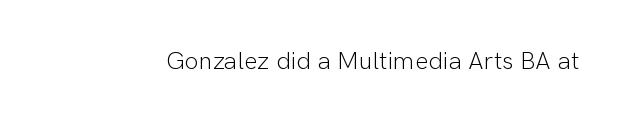
The rendering keeps characters at their native spacing. The font sits on the lighter half of the weight spectrum, regular included. Quick note: underline off. Is there any slant? The stems are plumb.
